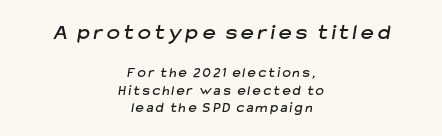
{"underline": "no", "align": "center", "line_spacing_ratio": 1.22, "larger_block": "first", "size_ratio": 1.57, "glyph_px": 22}
